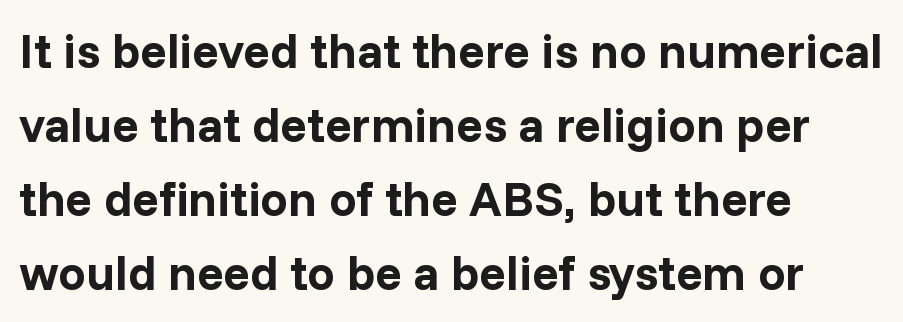
{"serif": "no", "italic": "no", "bold": "yes", "weight": "bold", "width": "normal", "stroke_contrast": "low", "x_height": "medium", "monospaced": "no", "underline": "no", "align": "left", "line_spacing": "normal", "line_spacing_ratio": 1.51, "letter_spacing": "normal", "letter_spacing_em": 0.0, "glyph_px": 49}
